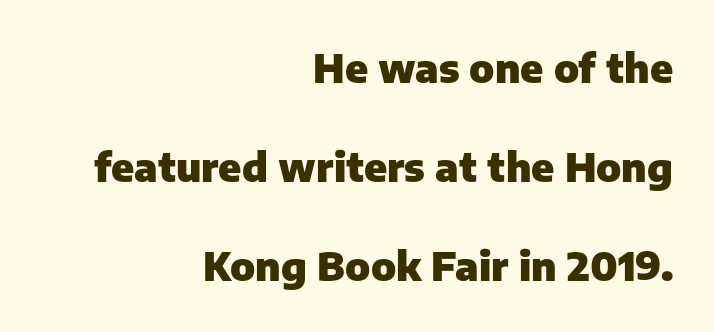
These lines are rendered in a variable-pitch font. Each letter's strokes conclude bluntly, with no projecting serifs. If you measured baseline to baseline, you'd find a long distance. Rendered with straight, roman letterforms. Glyph-to-glyph distance matches everyday printed text. If you drew a ruler down the right edge, every line would touch it.
